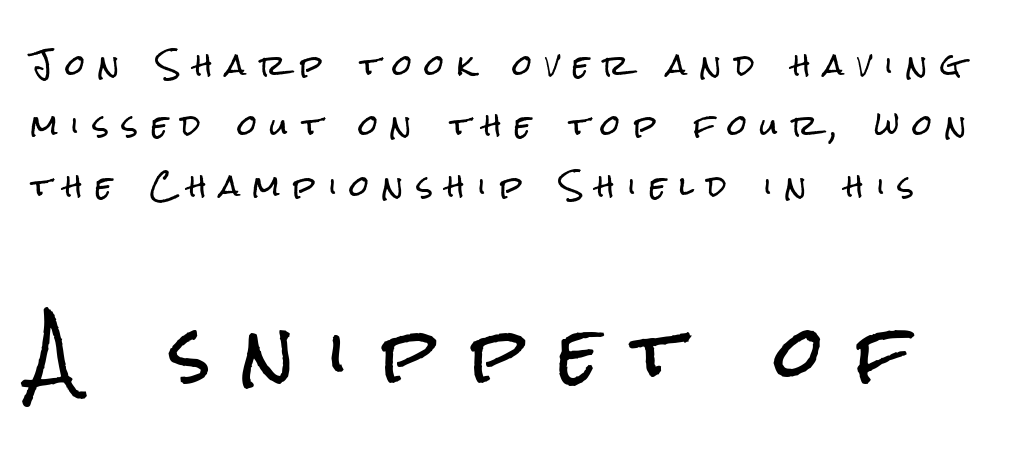
Q: Is the text italic (slanted)? A: No, it is upright.
Q: Is the typeface a serif or a sans-serif typeface? A: Sans-serif.
Q: Is the text underlined? A: No.
Q: Is the spacing between letters normal or unusually wide? A: Unusually wide.
Q: Is the spacing between lines tight, normal or loose? A: Loose.
Q: Which block of text is set in a larger size, the first (top) or the second (bottom)? A: The second (bottom) one.
Q: Width (condensed, normal, or wide)? A: Condensed.
Q: Stroke contrast? A: Low.
Q: x-height? A: Medium.
Q: Monospaced? A: No.
